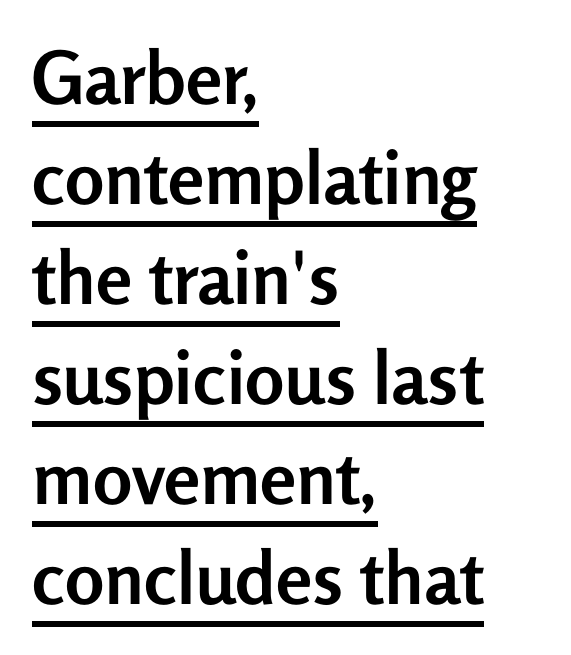
The image shows 73 px semibold sans-serif type, upright; set left-aligned, normal line spacing (1.37x), normal letter spacing, underlined; low stroke contrast and a medium x-height.
